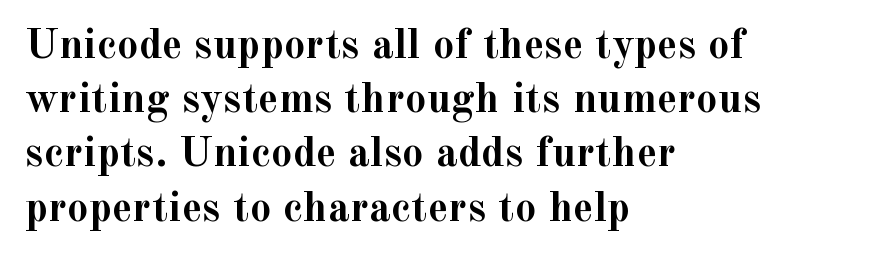
The image shows 43 px semibold serif type, upright; set left-aligned, normal line spacing (1.26x), normal letter spacing, not underlined; a small x-height.
